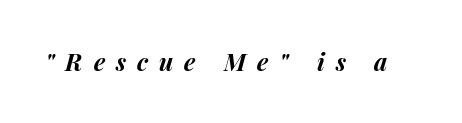
Q: Is the text bold? A: Yes.
Q: Is the text italic (slanted)? A: Yes, it leans right by about 15 degrees.
Q: Is the text underlined? A: No.
Q: Is the spacing between letters normal or unusually wide? A: Unusually wide.
